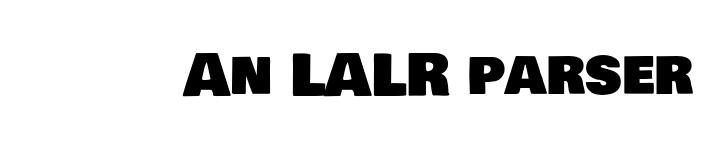
{"serif": "no", "width": "normal", "stroke_contrast": "low", "x_height": "large", "monospaced": "no", "underline": "no", "letter_spacing": "normal", "letter_spacing_em": 0.0, "glyph_px": 57}
